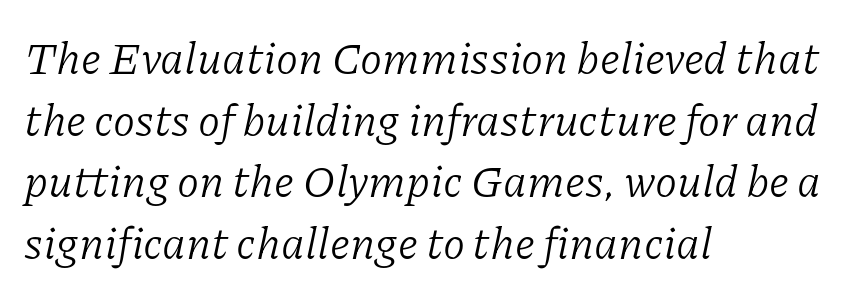
The image shows 45 px light serif type, italic (leaning right); set left-aligned, normal line spacing (1.37x), normal letter spacing, not underlined; low stroke contrast and a medium x-height.
